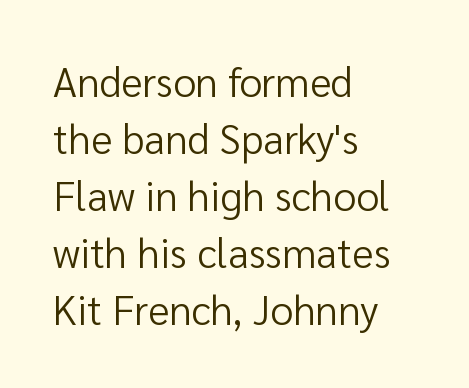
Q: Is the text bold? A: No.
Q: Is the text italic (slanted)? A: No, it is upright.
Q: Is the typeface a serif or a sans-serif typeface? A: Sans-serif.
Q: Is the text underlined? A: No.
Q: How is the paragraph aligned? A: Left-aligned.
Q: Is the spacing between letters normal or unusually wide? A: Normal.
Q: Is the spacing between lines tight, normal or loose? A: Normal.
Q: Width (condensed, normal, or wide)? A: Normal.
Q: Stroke contrast? A: Low.
Q: x-height? A: Medium.
Q: Monospaced? A: No.
